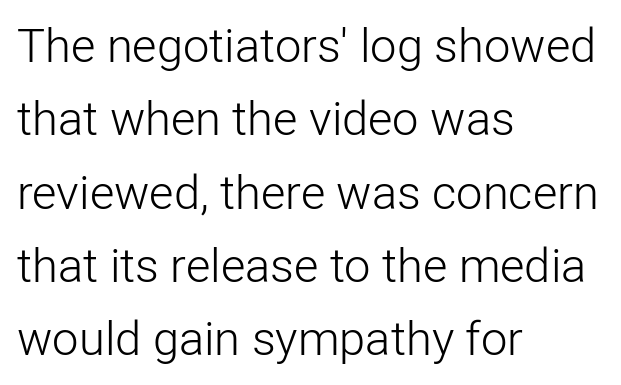
Q: Is the text bold? A: No.
Q: Is the text italic (slanted)? A: No, it is upright.
Q: Is the typeface a serif or a sans-serif typeface? A: Sans-serif.
Q: Is the text underlined? A: No.
Q: How is the paragraph aligned? A: Left-aligned.
Q: Is the spacing between letters normal or unusually wide? A: Normal.
Q: Is the spacing between lines tight, normal or loose? A: Normal.
Q: Width (condensed, normal, or wide)? A: Normal.
Q: Stroke contrast? A: Low.
Q: x-height? A: Medium.
Q: Monospaced? A: No.
